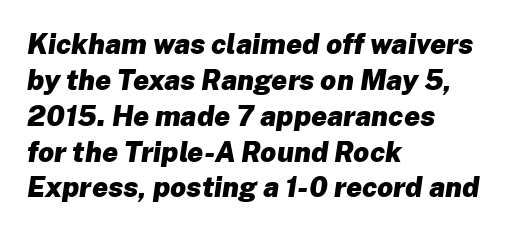
{"italic": "yes", "lean": "right", "slant_degrees": 8, "bold": "yes", "weight": "heavy", "width": "normal", "stroke_contrast": "low", "x_height": "medium", "monospaced": "no", "underline": "no", "align": "left", "line_spacing": "normal", "line_spacing_ratio": 1.28, "letter_spacing": "normal", "letter_spacing_em": 0.0, "glyph_px": 28}
